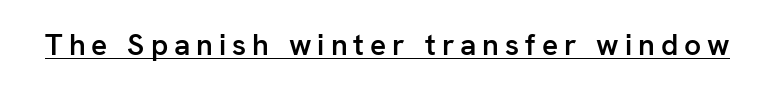
What kind of face is this? One without serifs — a sans. Does the weight exceed regular? Yes, but only to semibold. The type is letterspaced generously, with wide tracking. The glyphs are accompanied by a horizontal stroke just below them. Note the varied advance widths — an 'i' is clearly narrower than an 'm'.
